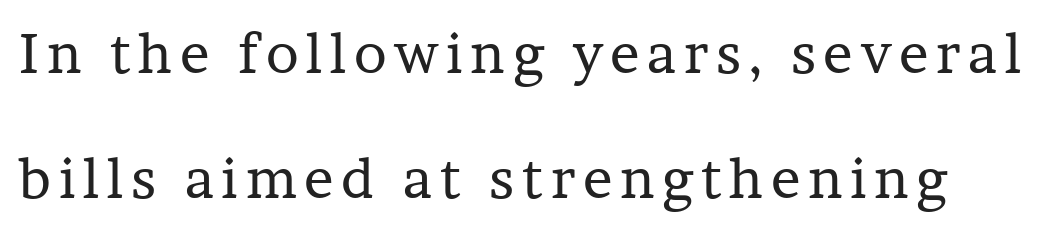
The image shows 55 px regular-weight serif type, upright; set loose line spacing (2.27x), not underlined; low stroke contrast and a medium x-height.
